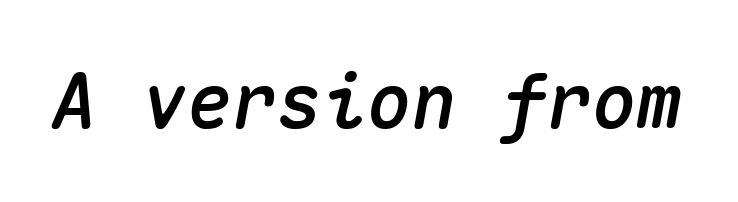
{"italic": "yes", "lean": "right", "slant_degrees": 10, "width": "normal", "stroke_contrast": "medium", "x_height": "medium", "monospaced": "yes", "underline": "no", "letter_spacing": "normal", "letter_spacing_em": 0.0, "glyph_px": 75}
